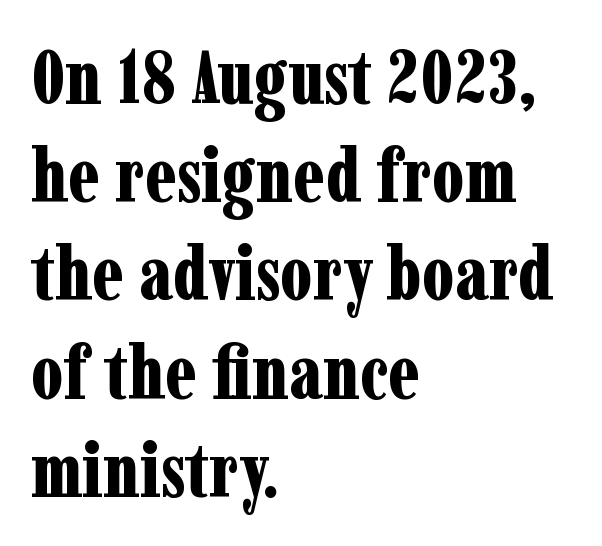
Q: Is the text bold? A: Yes.
Q: Is the text italic (slanted)? A: No, it is upright.
Q: Is the typeface a serif or a sans-serif typeface? A: Serif.
Q: Is the text underlined? A: No.
Q: How is the paragraph aligned? A: Left-aligned.
Q: Is the spacing between letters normal or unusually wide? A: Normal.
Q: Is the spacing between lines tight, normal or loose? A: Normal.
Q: Width (condensed, normal, or wide)? A: Condensed.
Q: Stroke contrast? A: Low.
Q: x-height? A: Medium.
Q: Monospaced? A: No.
